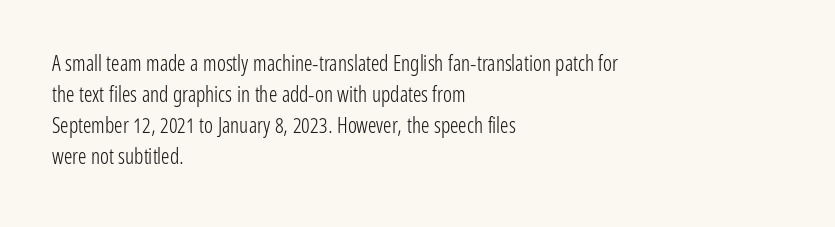
Q: Is the text bold? A: No.
Q: Is the text italic (slanted)? A: No, it is upright.
Q: Is the text underlined? A: No.
Q: How is the paragraph aligned? A: Left-aligned.
Q: Is the spacing between letters normal or unusually wide? A: Normal.
Q: Is the spacing between lines tight, normal or loose? A: Normal.
